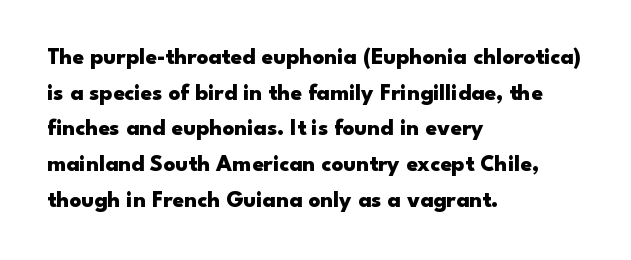
{"italic": "no", "bold": "yes", "underline": "no", "align": "left", "line_spacing": "normal", "line_spacing_ratio": 1.55, "letter_spacing": "normal", "letter_spacing_em": 0.0, "glyph_px": 23}
